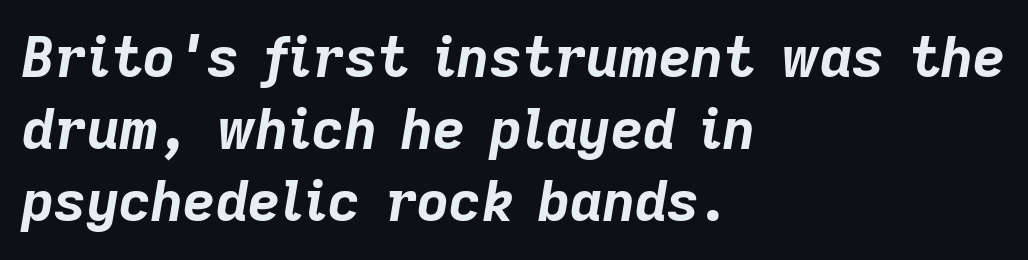
{"italic": "yes", "lean": "right", "slant_degrees": 9, "bold": "yes", "weight": "bold", "width": "normal", "stroke_contrast": "low", "x_height": "medium", "monospaced": "no", "underline": "no", "align": "left", "line_spacing": "normal", "line_spacing_ratio": 1.29, "letter_spacing": "normal", "letter_spacing_em": 0.0, "glyph_px": 56}
